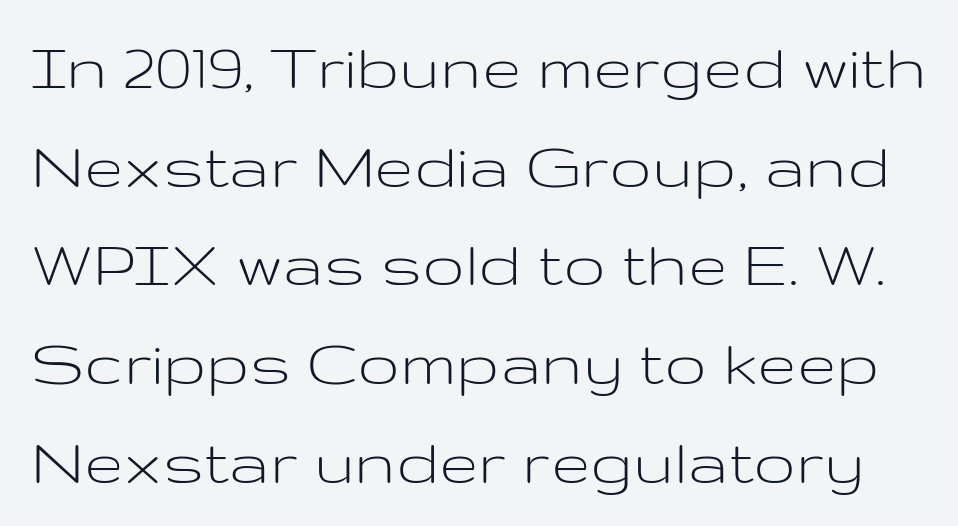
Standard letterfit; no display-style spreading of the glyphs. The rendering uses natural spacing where letterforms have individual widths. What's the leading like? Ordinary, nothing unusual. The weight would be labelled regular, book, light, or lighter still.
